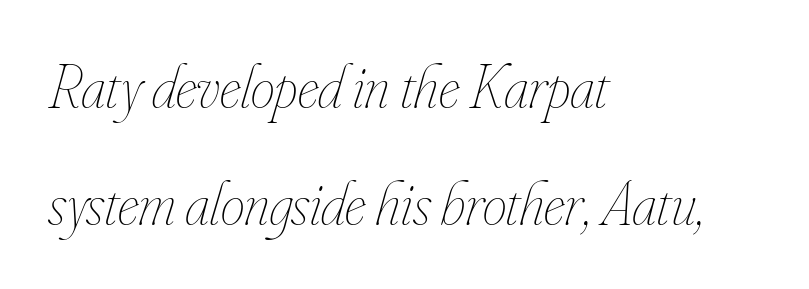
The image shows 61 px thin, condensed type, italic (leaning right); set left-aligned, loose line spacing (1.91x), normal letter spacing, not underlined; low stroke contrast and a small x-height.
